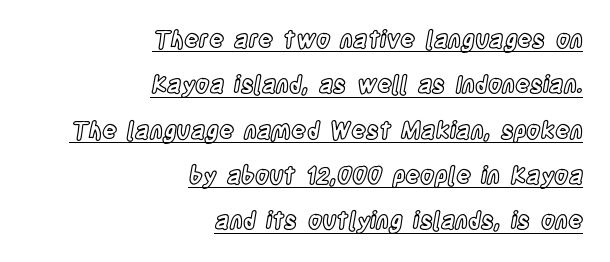
The image shows 23 px text type; set right-aligned, loose line spacing (1.97x), normal letter spacing, underlined.
